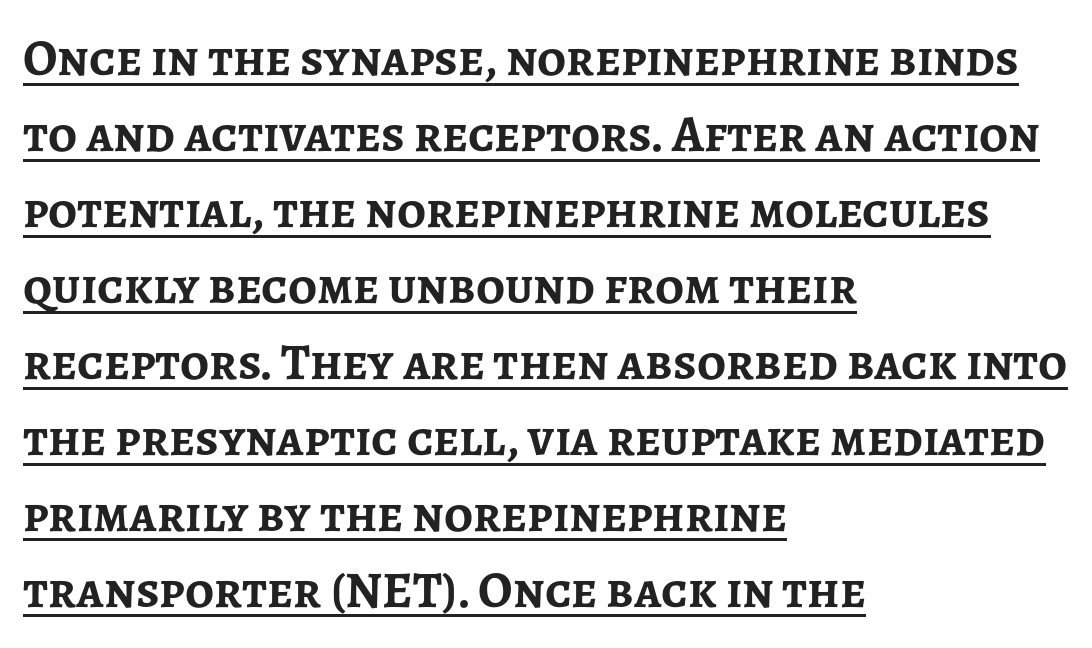
The image shows 51 px semibold sans-serif type, upright; set left-aligned, normal line spacing (1.49x), normal letter spacing, underlined; low stroke contrast and a medium x-height.
